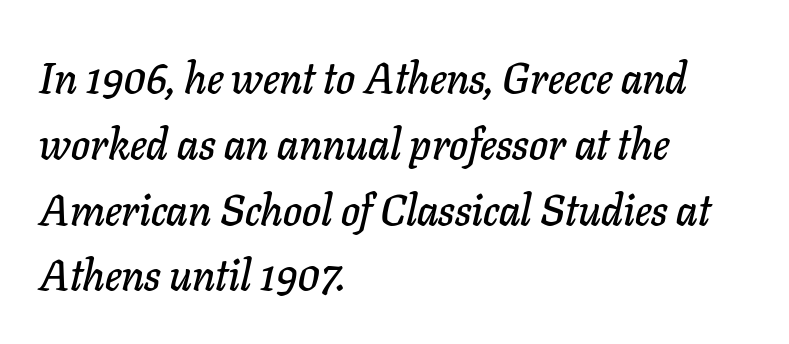
The image shows 43 px text type, italic (leaning right); set left-aligned, normal line spacing (1.53x), normal letter spacing, not underlined; low stroke contrast and a medium x-height.
